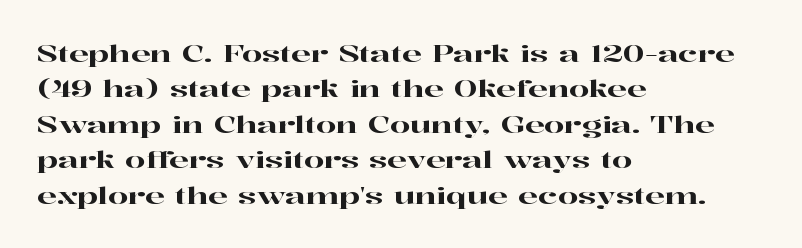
Nope, not italic — everything's standing straight. Words appear dense and cohesive because spacing is normal. The baseline area is clear. These lines sit exactly where default settings would place them. The compositor pushed each line to the left boundary.
